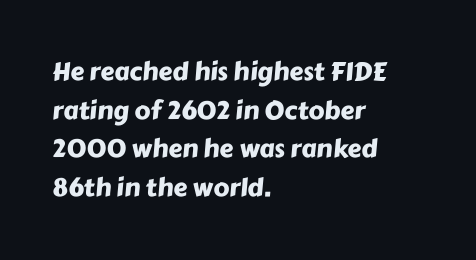
Q: Is the text underlined? A: No.
Q: How is the paragraph aligned? A: Left-aligned.
Q: Is the spacing between letters normal or unusually wide? A: Normal.
Q: Is the spacing between lines tight, normal or loose? A: Normal.
